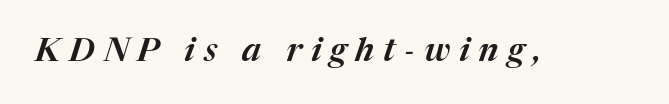
{"italic": "yes", "lean": "right", "slant_degrees": 17, "width": "normal", "stroke_contrast": "medium", "x_height": "medium", "monospaced": "no", "underline": "no", "letter_spacing": "wide", "letter_spacing_em": 0.27, "glyph_px": 33}
